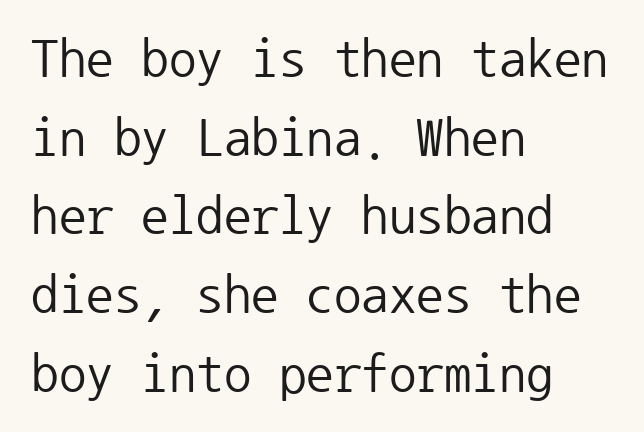
The image shows 55 px regular-weight sans-serif type, upright, monospaced; set left-aligned, normal line spacing (1.43x), normal letter spacing, not underlined; low stroke contrast and a medium x-height.
